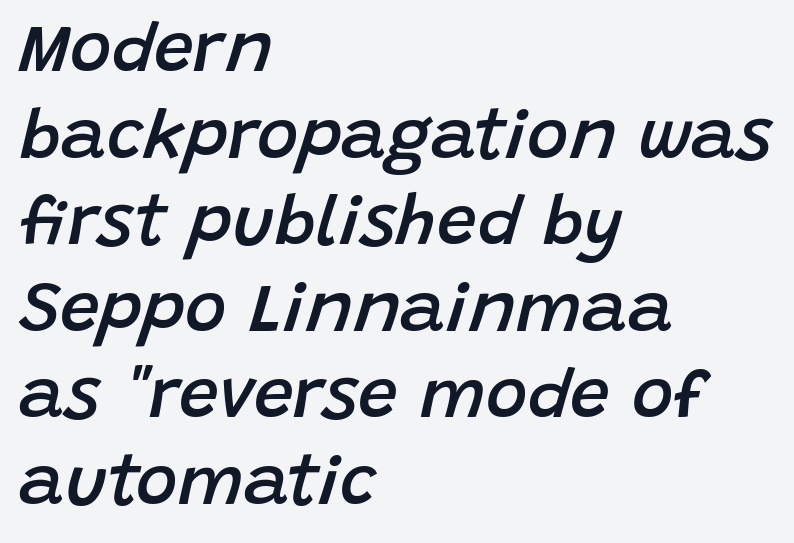
The image shows 71 px semibold type, italic (leaning right); set left-aligned, line spacing 1.22x, normal letter spacing, not underlined; low stroke contrast and a large x-height.
